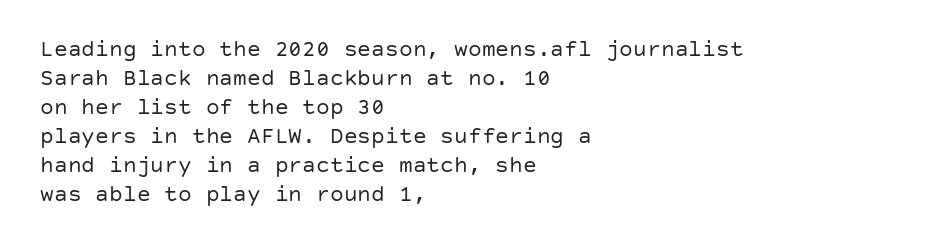
Q: Is the text bold? A: No.
Q: Is the text italic (slanted)? A: No, it is upright.
Q: Is the text underlined? A: No.
Q: How is the paragraph aligned? A: Left-aligned.
Q: Is the spacing between letters normal or unusually wide? A: Normal.
Q: Is the spacing between lines tight, normal or loose? A: Normal.
